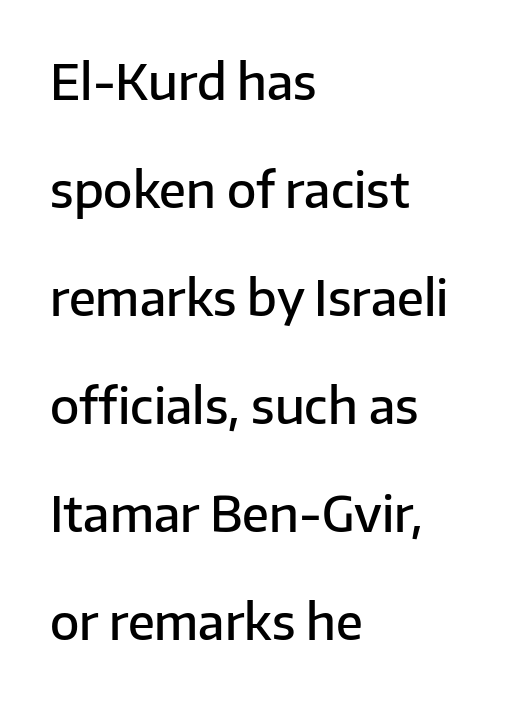
{"serif": "no", "italic": "no", "bold": "semi", "weight": "semibold", "width": "normal", "stroke_contrast": "low", "x_height": "medium", "monospaced": "no", "underline": "no", "align": "left", "line_spacing": "loose", "line_spacing_ratio": 2.25, "letter_spacing": "normal", "letter_spacing_em": 0.0, "glyph_px": 48}
